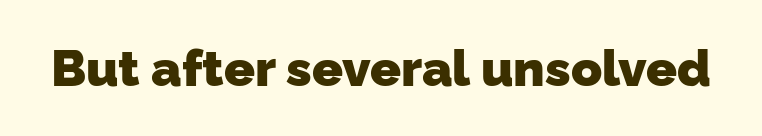
The image shows 51 px heavy sans-serif type; set normal letter spacing, not underlined; low stroke contrast and a medium x-height.
